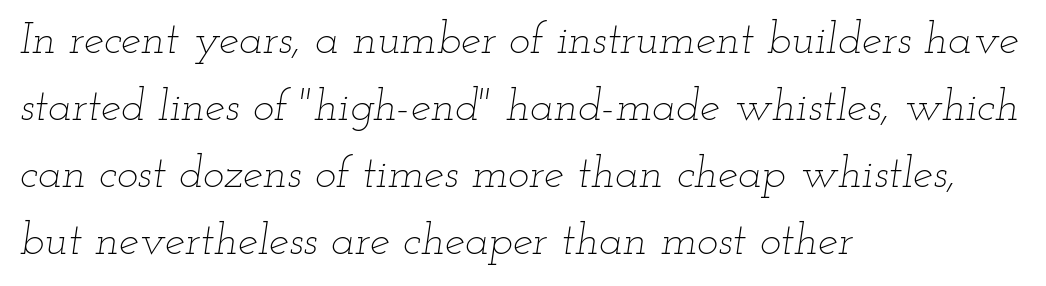
{"italic": "yes", "lean": "right", "slant_degrees": 12, "bold": "no", "weight": "thin", "width": "wide", "stroke_contrast": "low", "x_height": "small", "monospaced": "no", "underline": "no", "align": "left", "line_spacing": "normal", "line_spacing_ratio": 1.49, "letter_spacing": "normal", "letter_spacing_em": 0.0, "glyph_px": 45}
